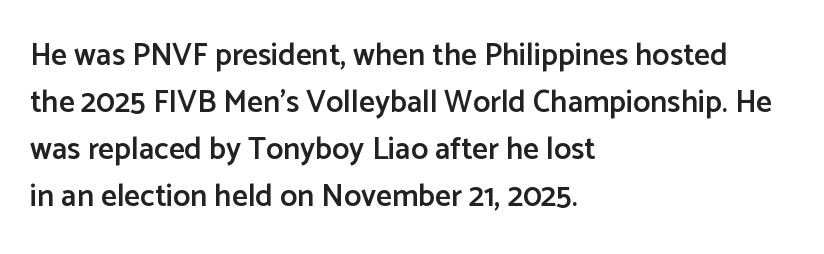
The image shows 31 px semibold sans-serif type, upright; set left-aligned, normal line spacing (1.52x), normal letter spacing, not underlined; low stroke contrast and a medium x-height.
